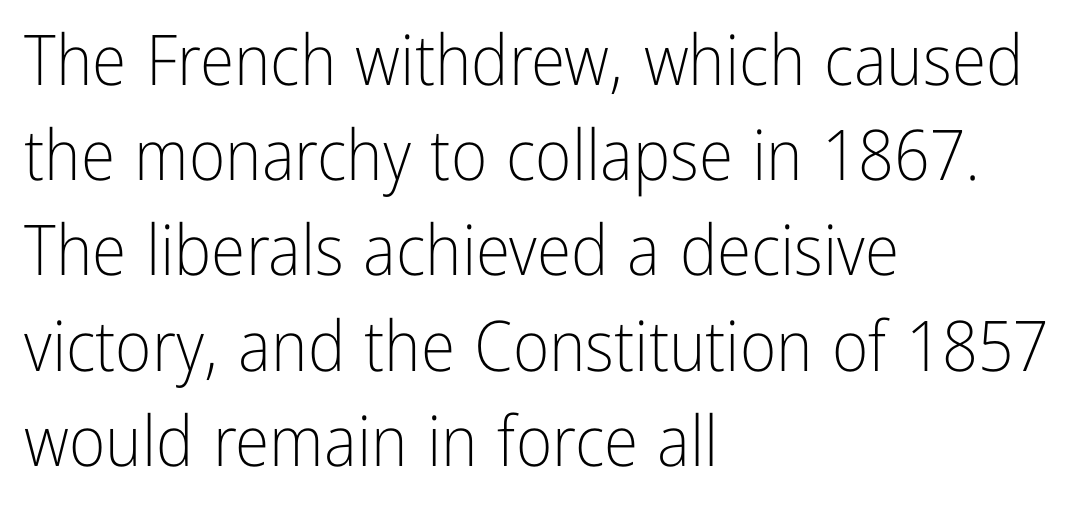
{"serif": "no", "italic": "no", "bold": "no", "weight": "light", "width": "condensed", "stroke_contrast": "low", "x_height": "medium", "monospaced": "no", "underline": "no", "align": "left", "line_spacing": "normal", "line_spacing_ratio": 1.36, "letter_spacing": "normal", "letter_spacing_em": 0.0, "glyph_px": 70}
